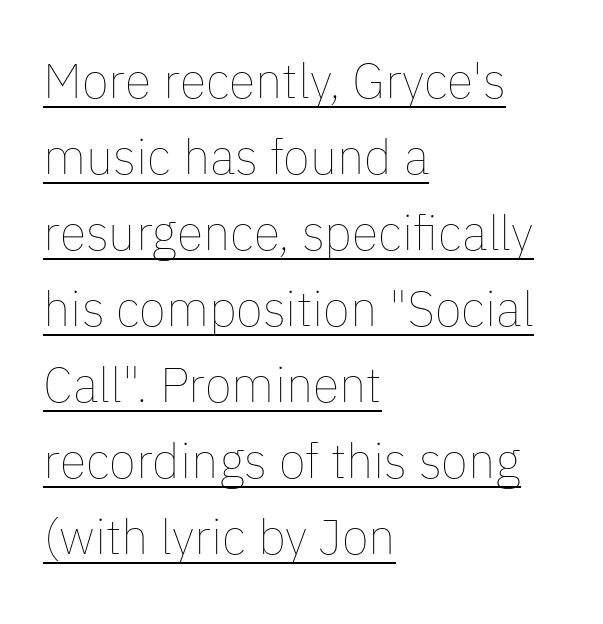
All the whitespace from short lines collects on the right. Students, observe the line beneath the letters — that is underlining. Tracking here is standard; glyphs follow each other at the usual distance. Weight: regular or lighter. The face used here is proportionally spaced, like ordinary book or web type.
